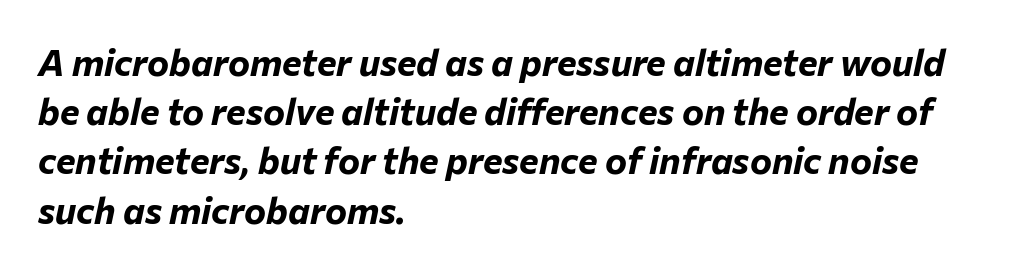
{"italic": "yes", "lean": "right", "slant_degrees": 12, "bold": "yes", "weight": "bold", "width": "normal", "stroke_contrast": "low", "x_height": "medium", "monospaced": "no", "underline": "no", "align": "left", "line_spacing": "normal", "line_spacing_ratio": 1.33, "letter_spacing": "normal", "letter_spacing_em": 0.0, "glyph_px": 37}
